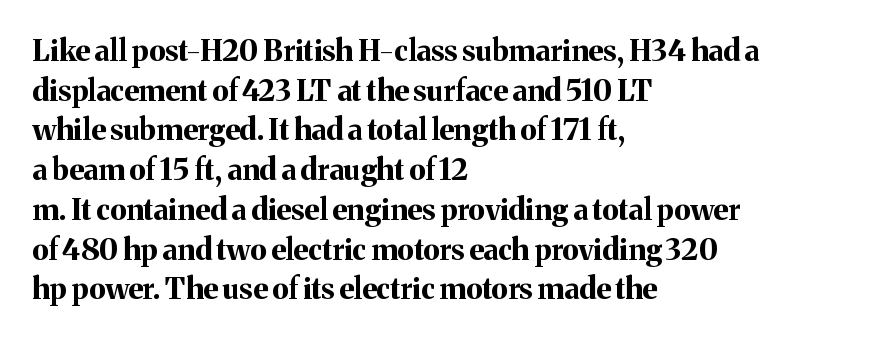
The image shows 29 px bold serif type, upright; set left-aligned, normal line spacing (1.37x), normal letter spacing, not underlined; medium stroke contrast and a medium x-height.
